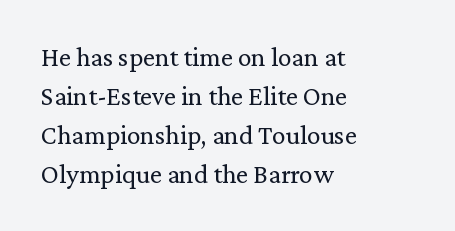
{"italic": "no", "bold": "no", "underline": "no", "align": "left", "line_spacing": "normal", "line_spacing_ratio": 1.45, "letter_spacing": "normal", "letter_spacing_em": 0.0, "glyph_px": 27}
